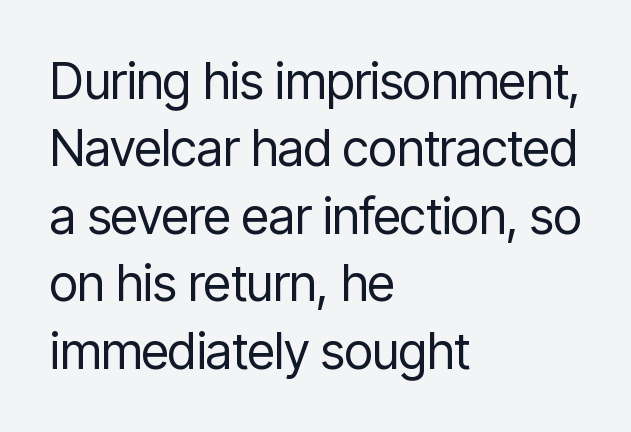
{"serif": "no", "italic": "no", "bold": "no", "weight": "regular", "width": "condensed", "stroke_contrast": "low", "x_height": "medium", "monospaced": "no", "underline": "no", "align": "left", "line_spacing": "normal", "line_spacing_ratio": 1.35, "letter_spacing": "normal", "letter_spacing_em": 0.0, "glyph_px": 50}
